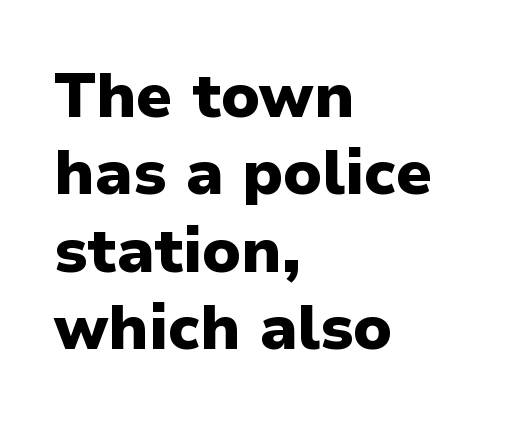
Q: Is the text bold? A: Yes.
Q: Is the text italic (slanted)? A: No, it is upright.
Q: Is the typeface a serif or a sans-serif typeface? A: Sans-serif.
Q: Is the text underlined? A: No.
Q: How is the paragraph aligned? A: Left-aligned.
Q: Is the spacing between letters normal or unusually wide? A: Normal.
Q: Is the spacing between lines tight, normal or loose? A: Normal.
Q: Width (condensed, normal, or wide)? A: Normal.
Q: Stroke contrast? A: Low.
Q: x-height? A: Medium.
Q: Monospaced? A: No.
